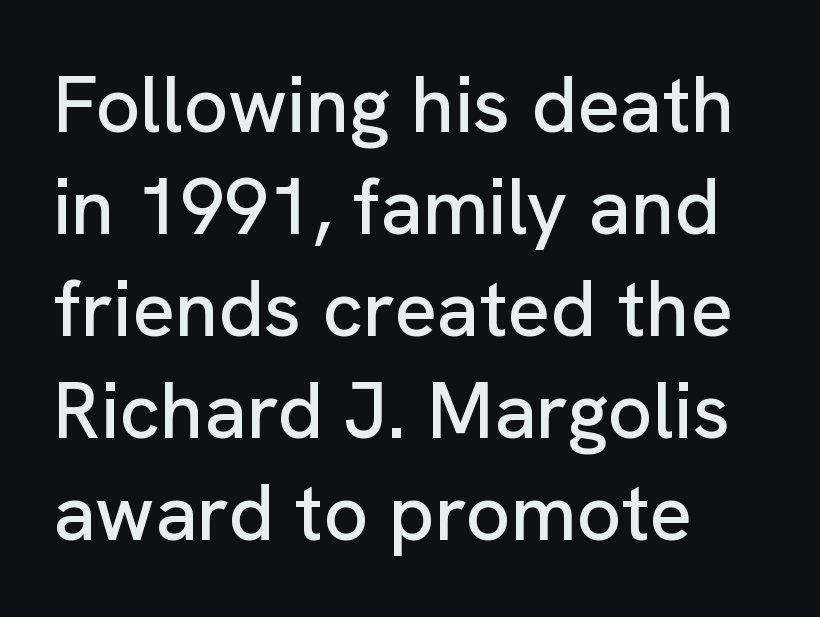
{"serif": "no", "italic": "no", "width": "normal", "stroke_contrast": "low", "x_height": "medium", "monospaced": "no", "underline": "no", "align": "left", "line_spacing": "normal", "line_spacing_ratio": 1.29, "letter_spacing": "normal", "letter_spacing_em": 0.0, "glyph_px": 79}
